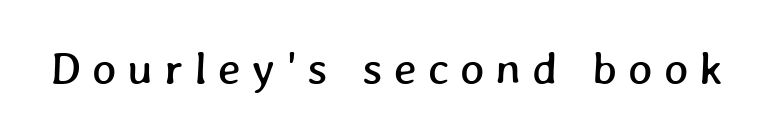
Q: Is the text underlined? A: No.
Q: Is the spacing between letters normal or unusually wide? A: Unusually wide.
Q: Width (condensed, normal, or wide)? A: Normal.
Q: Stroke contrast? A: Low.
Q: x-height? A: Medium.
Q: Monospaced? A: No.
